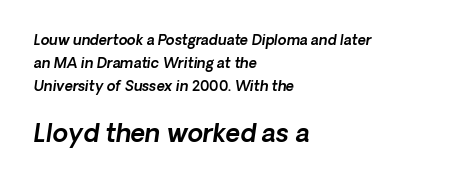
{"italic": "yes", "lean": "right", "slant_degrees": 8, "underline": "no", "align": "left", "line_spacing": "normal", "line_spacing_ratio": 1.64, "letter_spacing": "normal", "letter_spacing_em": 0.0, "larger_block": "second", "size_ratio": 1.79, "glyph_px": 25}
